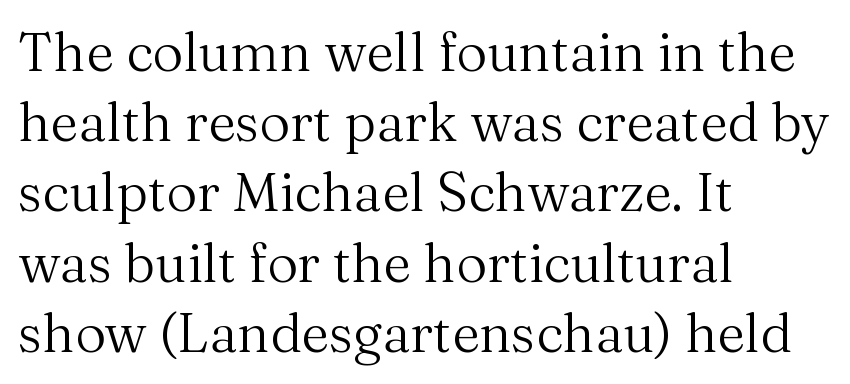
{"serif": "yes", "italic": "no", "bold": "no", "weight": "regular", "width": "normal", "stroke_contrast": "medium", "x_height": "medium", "monospaced": "no", "underline": "no", "align": "left", "line_spacing": "normal", "line_spacing_ratio": 1.3, "letter_spacing": "normal", "letter_spacing_em": 0.0, "glyph_px": 54}
